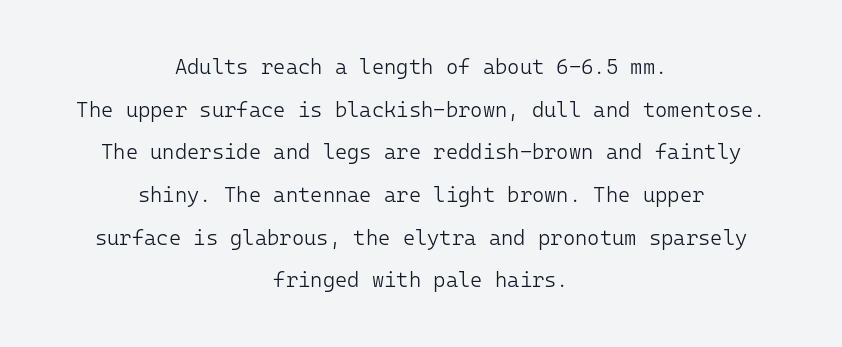
Q: Is the text bold? A: No.
Q: Is the text italic (slanted)? A: No, it is upright.
Q: Is the text underlined? A: No.
Q: How is the paragraph aligned? A: Centered.
Q: Is the spacing between letters normal or unusually wide? A: Normal.
Q: Is the spacing between lines tight, normal or loose? A: Loose.
